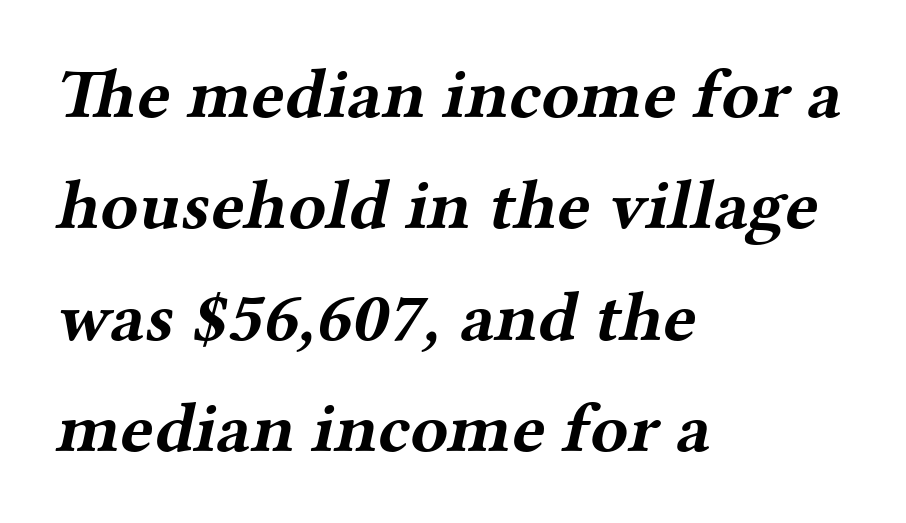
What kind of face is this? One with serifs. This sample has the flowing, uneven cadence of proportional lettering. The rendering uses a bold face; every stroke is thick and dark. All the whitespace from short lines collects on the right.
